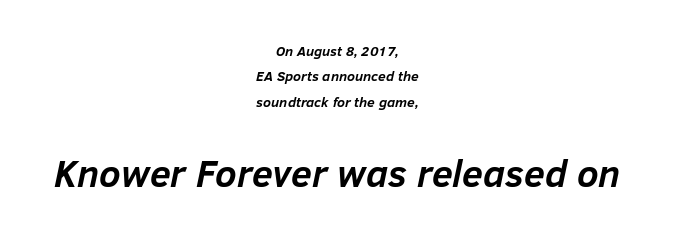
The image shows 38 px semibold type, italic (leaning right); set centered, line spacing 1.81x, normal letter spacing, not underlined; the second (bottom) block is 2.71x larger; low stroke contrast and a medium x-height.
